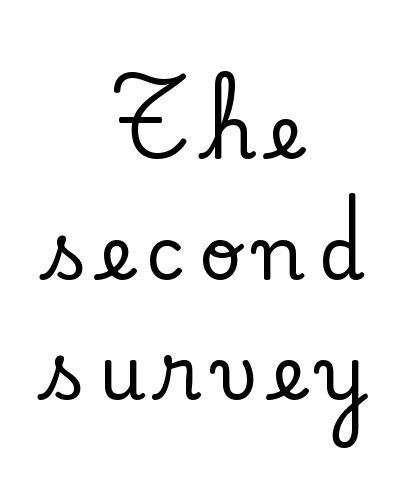
{"serif": "yes", "italic": "no", "width": "normal", "stroke_contrast": "low", "x_height": "small", "monospaced": "no", "underline": "no", "align": "center", "line_spacing": "normal", "line_spacing_ratio": 1.63, "glyph_px": 74}
